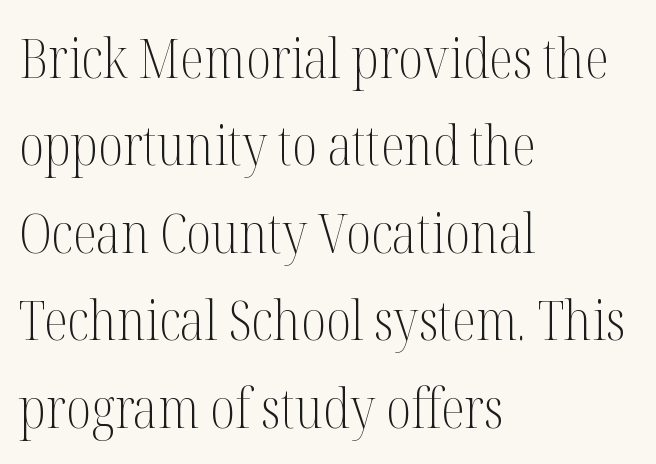
If you drew a ruler down the left edge, every line would touch it. Is the type heavy? It reads as light-to-regular instead. Default kerning and tracking; the words read as compact shapes. Each row of text sits above clean, open space. Tall strokes in this sample are plumb rather than angled. Leading: standard.
